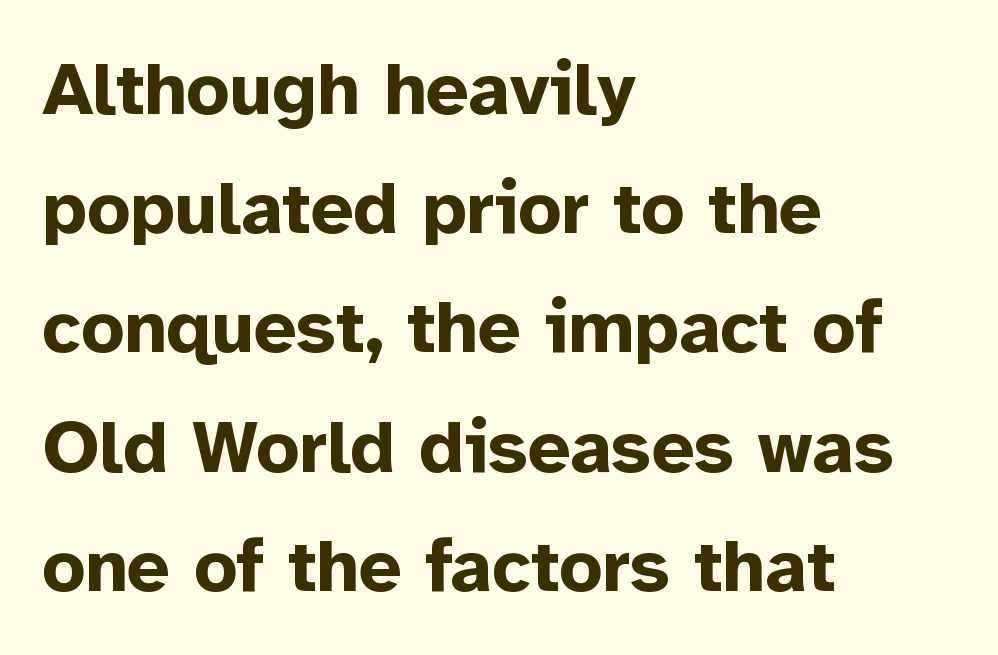
Regarding serifs, this sample does without them. Do the characters align in a grid? No, the font is proportional. The rendering uses a moderate line-height, typical for paragraphs. In terms of posture, this sample is upright.
